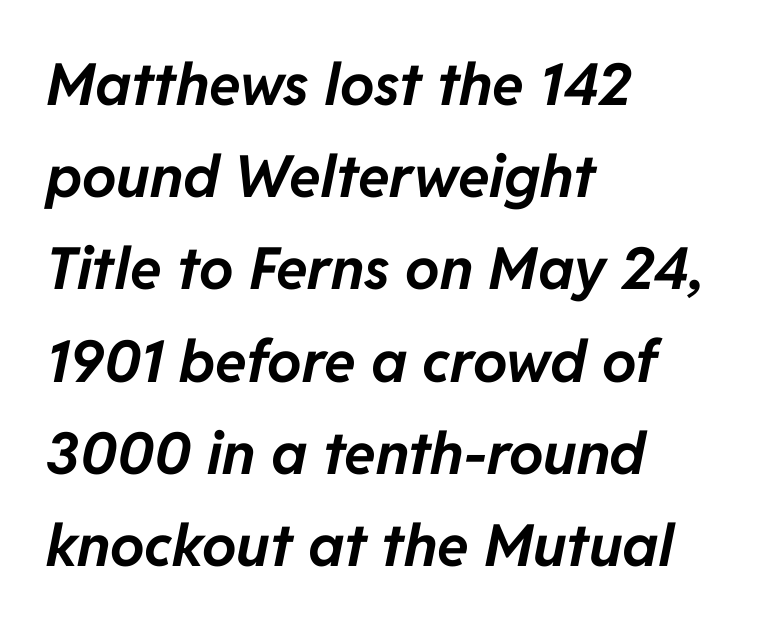
What stands out about the letter spacing? Nothing — it is the standard amount. The setting favours the left margin, as ordinary paragraphs usually do. The words here are not underlined. Whoever set this chose a conventional vertical rhythm. Proportional: the letters do not fall into vertical columns.
